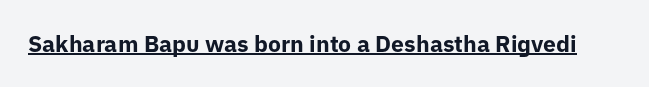
{"italic": "no", "bold": "yes", "underline": "yes", "letter_spacing": "normal", "letter_spacing_em": 0.0, "glyph_px": 23}
